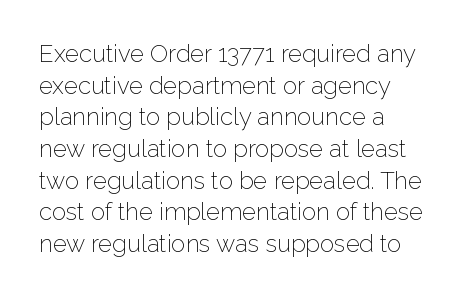
The image shows 24 px text type, upright; set left-aligned, normal line spacing (1.32x), normal letter spacing, not underlined.
